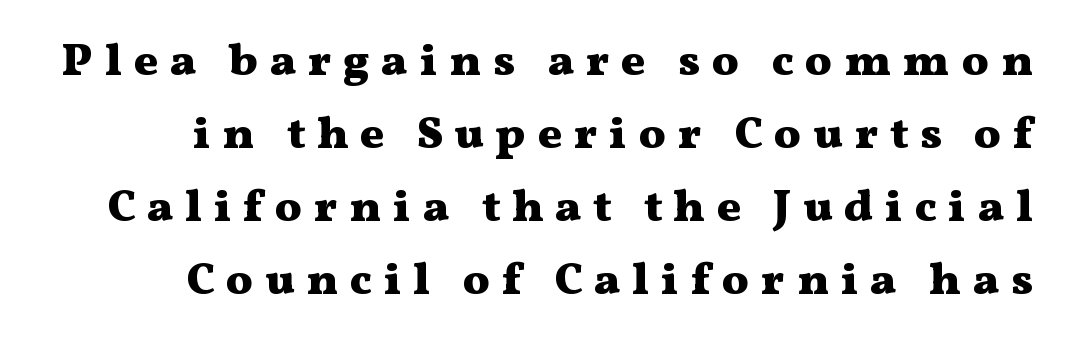
{"serif": "yes", "italic": "no", "bold": "yes", "weight": "heavy", "width": "wide", "stroke_contrast": "medium", "x_height": "medium", "monospaced": "no", "underline": "no", "align": "right", "line_spacing": "normal", "line_spacing_ratio": 1.62, "letter_spacing": "wide", "letter_spacing_em": 0.26, "glyph_px": 45}
